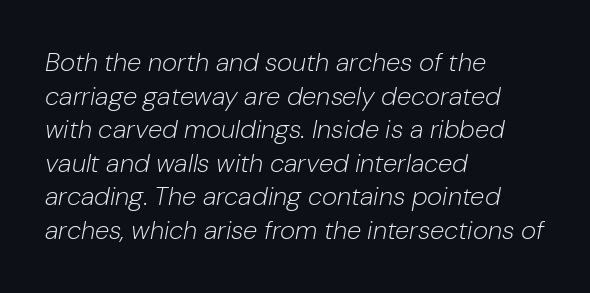
The image shows 26 px text type, italic (leaning right); set left-aligned, normal line spacing (1.29x), normal letter spacing, not underlined.
